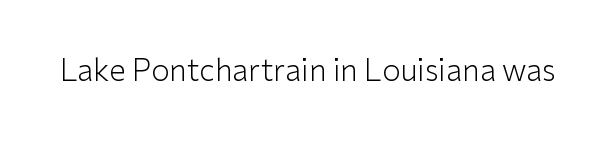
{"serif": "no", "italic": "no", "bold": "no", "weight": "light", "width": "normal", "stroke_contrast": "low", "x_height": "medium", "monospaced": "no", "underline": "no", "letter_spacing": "normal", "letter_spacing_em": 0.0, "glyph_px": 30}
